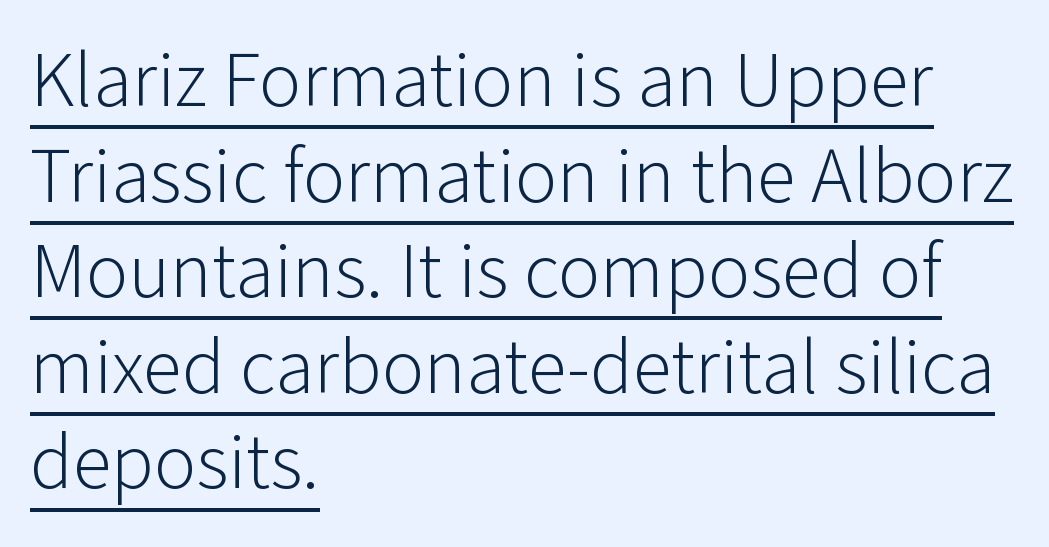
Q: Is the text bold? A: No.
Q: Is the text italic (slanted)? A: No, it is upright.
Q: Is the typeface a serif or a sans-serif typeface? A: Sans-serif.
Q: Is the text underlined? A: Yes.
Q: How is the paragraph aligned? A: Left-aligned.
Q: Is the spacing between letters normal or unusually wide? A: Normal.
Q: Width (condensed, normal, or wide)? A: Normal.
Q: Stroke contrast? A: Low.
Q: x-height? A: Medium.
Q: Monospaced? A: No.
